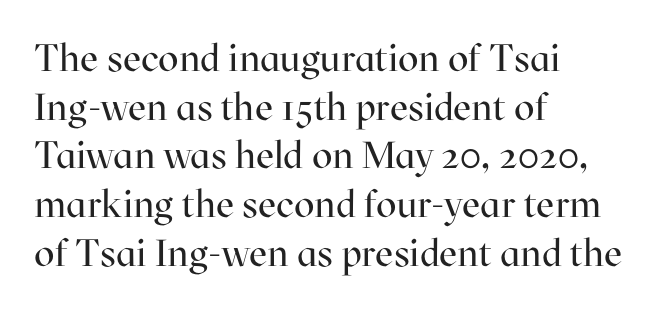
{"serif": "yes", "italic": "no", "bold": "no", "weight": "regular", "width": "normal", "stroke_contrast": "high", "x_height": "medium", "monospaced": "no", "underline": "no", "align": "left", "line_spacing": "normal", "line_spacing_ratio": 1.28, "letter_spacing": "normal", "letter_spacing_em": 0.0, "glyph_px": 38}
